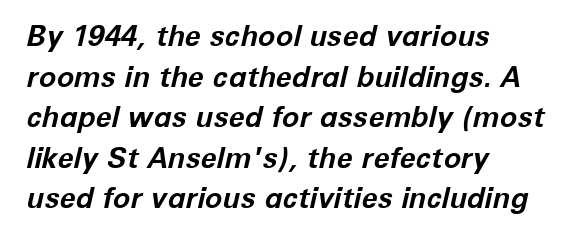
Q: Is the text bold? A: Yes.
Q: Is the text italic (slanted)? A: Yes, it leans right by about 12 degrees.
Q: Is the text underlined? A: No.
Q: How is the paragraph aligned? A: Left-aligned.
Q: Is the spacing between letters normal or unusually wide? A: Normal.
Q: Is the spacing between lines tight, normal or loose? A: Normal.
Q: Width (condensed, normal, or wide)? A: Normal.
Q: Stroke contrast? A: Low.
Q: x-height? A: Medium.
Q: Monospaced? A: No.
